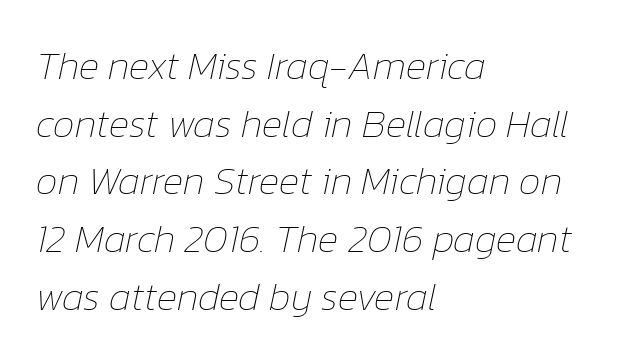
{"italic": "yes", "lean": "right", "slant_degrees": 12, "bold": "no", "weight": "thin", "width": "normal", "stroke_contrast": "low", "x_height": "medium", "monospaced": "no", "underline": "no", "align": "left", "line_spacing": "normal", "line_spacing_ratio": 1.48, "letter_spacing": "normal", "letter_spacing_em": 0.0, "glyph_px": 39}
